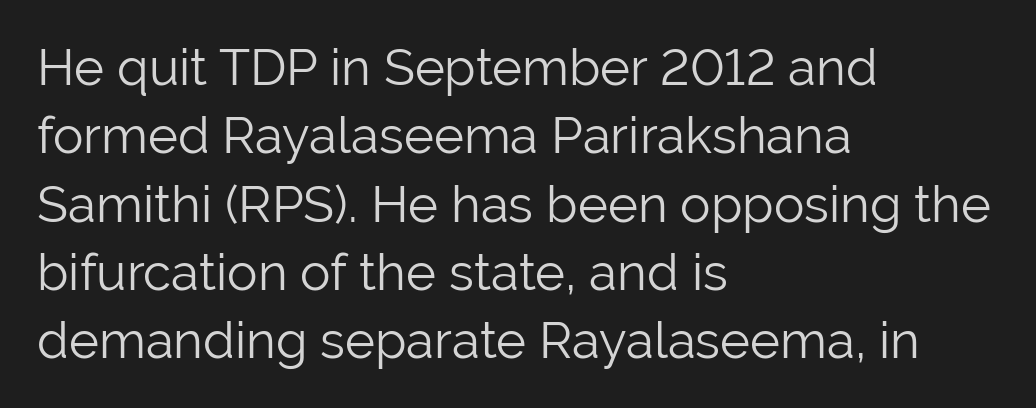
{"serif": "no", "italic": "no", "bold": "no", "weight": "light", "width": "normal", "stroke_contrast": "low", "x_height": "medium", "monospaced": "no", "underline": "no", "align": "left", "line_spacing": "normal", "line_spacing_ratio": 1.34, "letter_spacing": "normal", "letter_spacing_em": 0.0, "glyph_px": 51}
